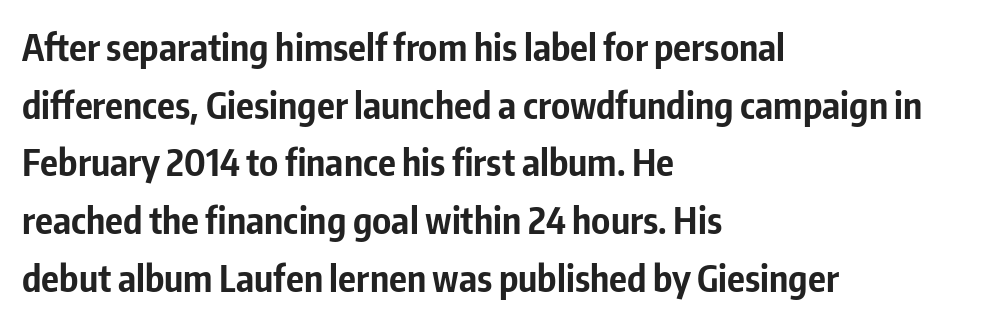
The image shows 37 px bold, condensed sans-serif type, upright; set left-aligned, normal line spacing (1.56x), normal letter spacing, not underlined; low stroke contrast and a medium x-height.
